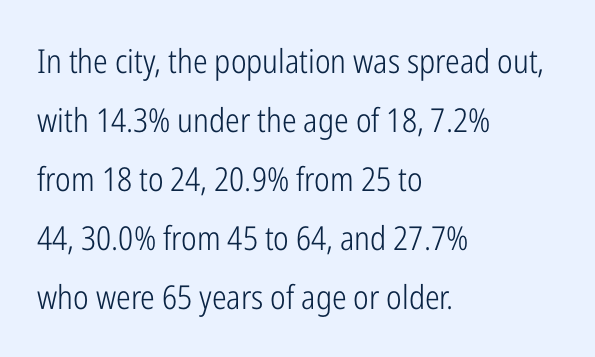
Q: Is the text bold? A: No.
Q: Is the text italic (slanted)? A: No, it is upright.
Q: Is the typeface a serif or a sans-serif typeface? A: Sans-serif.
Q: Is the text underlined? A: No.
Q: How is the paragraph aligned? A: Left-aligned.
Q: Is the spacing between letters normal or unusually wide? A: Normal.
Q: Width (condensed, normal, or wide)? A: Condensed.
Q: Stroke contrast? A: Low.
Q: x-height? A: Medium.
Q: Monospaced? A: No.
